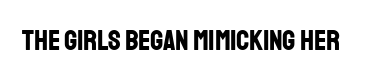
{"serif": "no", "italic": "no", "bold": "yes", "weight": "bold", "width": "condensed", "stroke_contrast": "low", "x_height": "large", "monospaced": "no", "underline": "no", "letter_spacing": "normal", "letter_spacing_em": 0.0, "glyph_px": 29}
